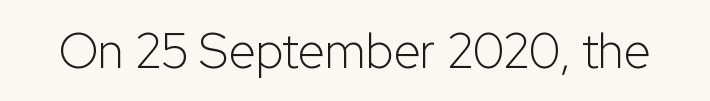
The image shows 49 px light sans-serif type, upright; set normal letter spacing, not underlined; low stroke contrast and a medium x-height.
